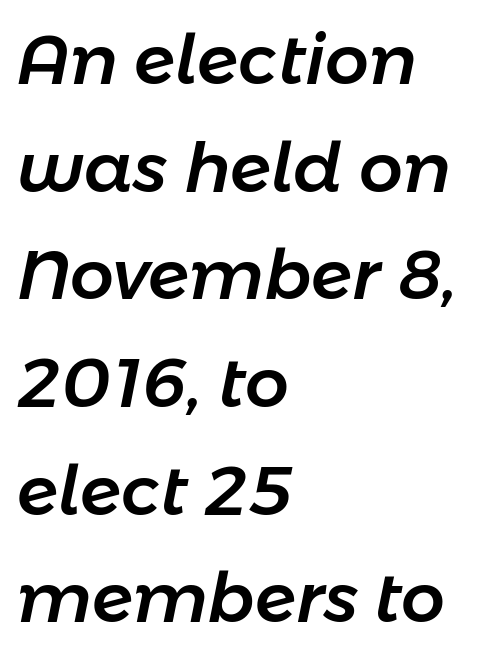
When letters slant like this, we call the style italic. Here the designer chose a conventional face with non-uniform glyph widths. What's the leading like? Ordinary, nothing unusual. Underlining? Definitely not there. Does the copy run flush right? No — it runs flush left. Each word holds together tightly as a unit, with standard inter-letter gaps.
